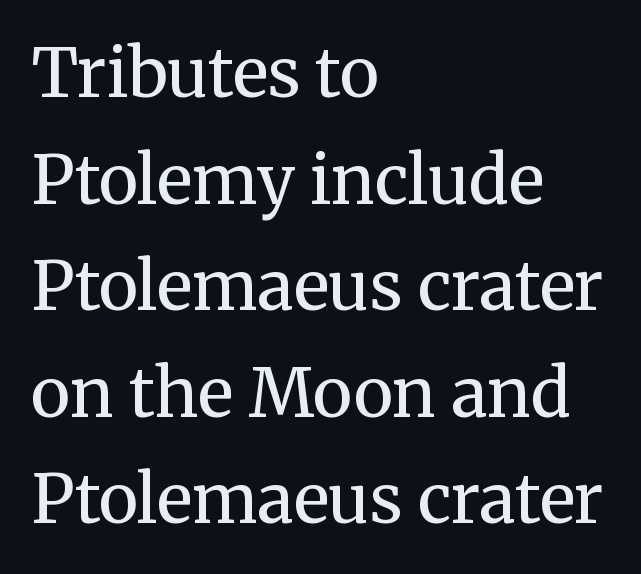
Q: Is the text bold? A: No.
Q: Is the text italic (slanted)? A: No, it is upright.
Q: Is the typeface a serif or a sans-serif typeface? A: Serif.
Q: Is the text underlined? A: No.
Q: How is the paragraph aligned? A: Left-aligned.
Q: Is the spacing between letters normal or unusually wide? A: Normal.
Q: Is the spacing between lines tight, normal or loose? A: Normal.
Q: Width (condensed, normal, or wide)? A: Normal.
Q: Stroke contrast? A: Medium.
Q: x-height? A: Medium.
Q: Monospaced? A: No.
